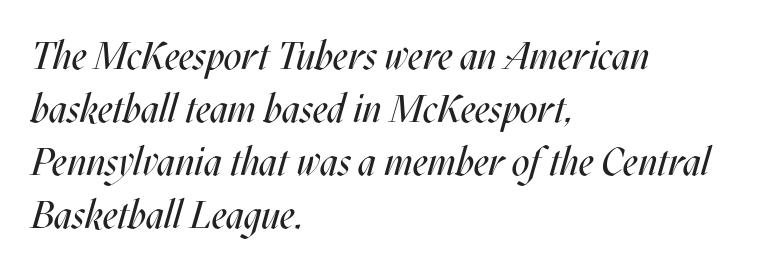
{"italic": "yes", "lean": "right", "slant_degrees": 17, "bold": "no", "weight": "regular", "width": "condensed", "stroke_contrast": "medium", "x_height": "large", "monospaced": "no", "underline": "no", "align": "left", "line_spacing": "normal", "line_spacing_ratio": 1.36, "letter_spacing": "normal", "letter_spacing_em": 0.0, "glyph_px": 39}
